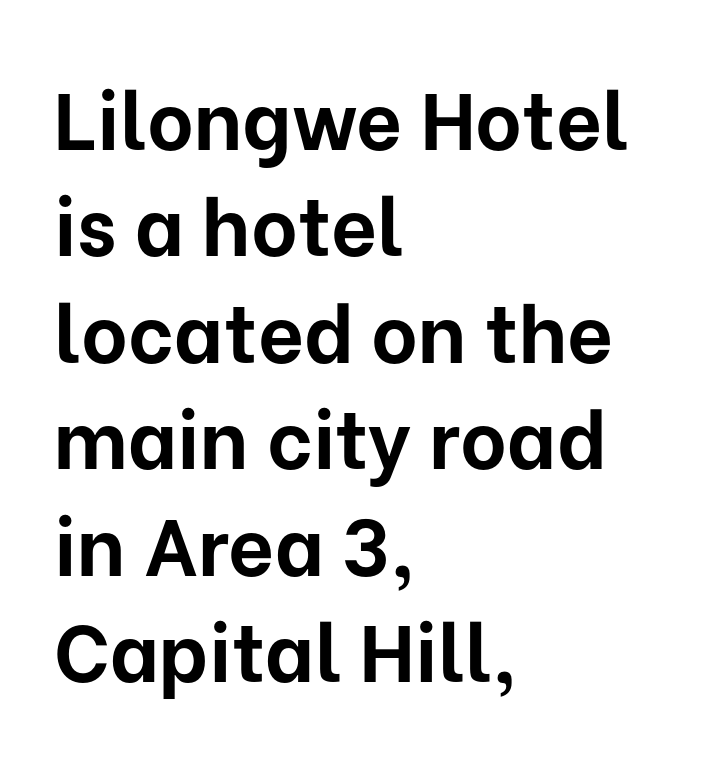
The image shows 80 px bold sans-serif type, upright; set left-aligned, normal line spacing (1.33x), normal letter spacing, not underlined; low stroke contrast and a medium x-height.
